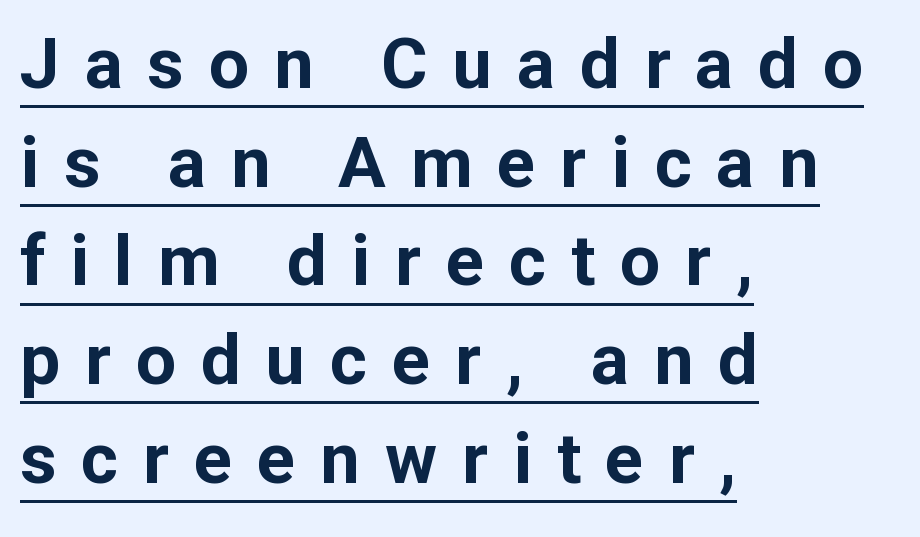
{"serif": "no", "italic": "no", "bold": "yes", "weight": "bold", "width": "normal", "stroke_contrast": "low", "x_height": "medium", "monospaced": "no", "underline": "yes", "align": "left", "line_spacing": "normal", "line_spacing_ratio": 1.39, "letter_spacing": "wide", "letter_spacing_em": 0.35, "glyph_px": 71}
